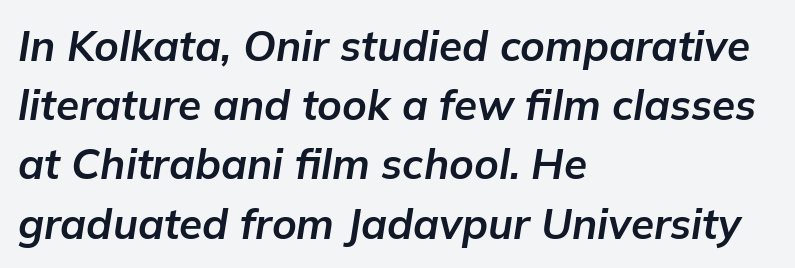
The image shows 42 px bold type, italic (leaning right); set left-aligned, normal line spacing (1.41x), normal letter spacing, not underlined; low stroke contrast and a medium x-height.
